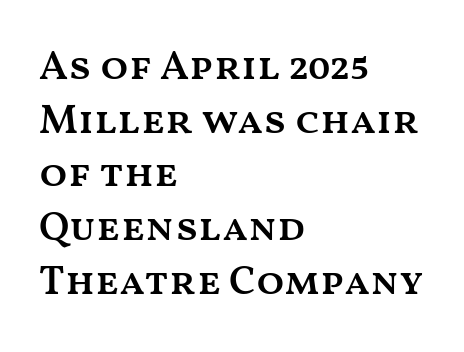
{"italic": "no", "bold": "semi", "weight": "semibold", "width": "wide", "stroke_contrast": "medium", "x_height": "medium", "monospaced": "no", "underline": "no", "align": "left", "line_spacing": "normal", "line_spacing_ratio": 1.31, "letter_spacing": "normal", "letter_spacing_em": 0.0, "glyph_px": 41}
